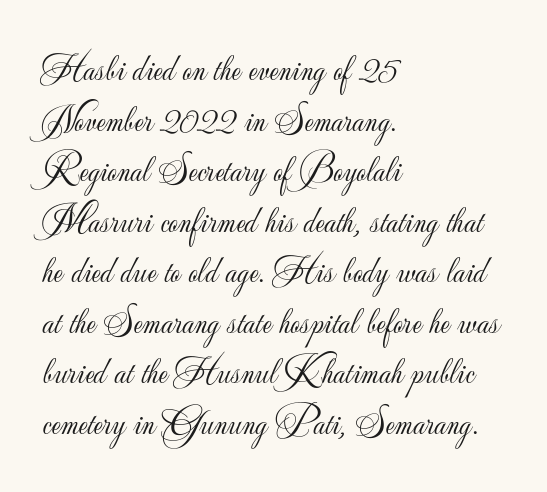
Unmarked baselines from the first word to the last. Each letter keeps its own natural width here, so spacing adapts to shape. The typesetter chose a ragged-right arrangement here. Heaviness? Minimal to ordinary, like unemphasized prose. What's the leading like? Ordinary, nothing unusual.
